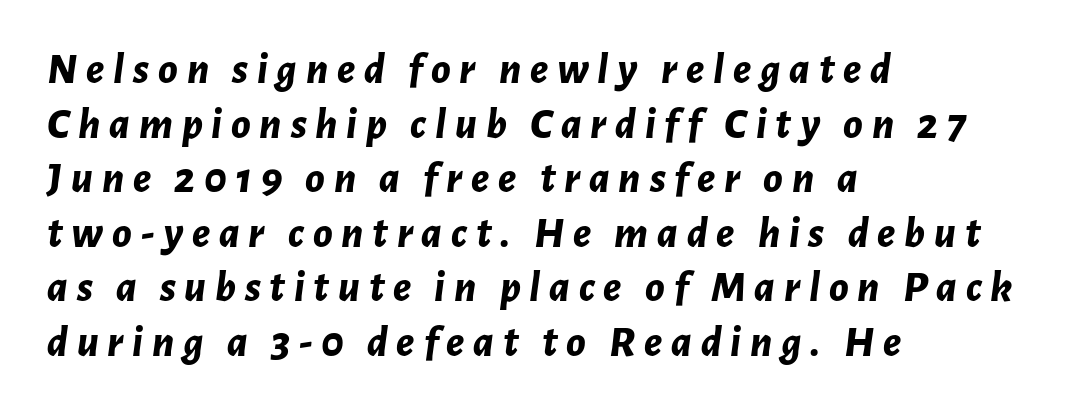
Q: Is the text bold? A: Yes.
Q: Is the text italic (slanted)? A: Yes, it leans right by about 7 degrees.
Q: Is the text underlined? A: No.
Q: How is the paragraph aligned? A: Left-aligned.
Q: Is the spacing between letters normal or unusually wide? A: Unusually wide.
Q: Width (condensed, normal, or wide)? A: Normal.
Q: Stroke contrast? A: Low.
Q: x-height? A: Medium.
Q: Monospaced? A: No.
